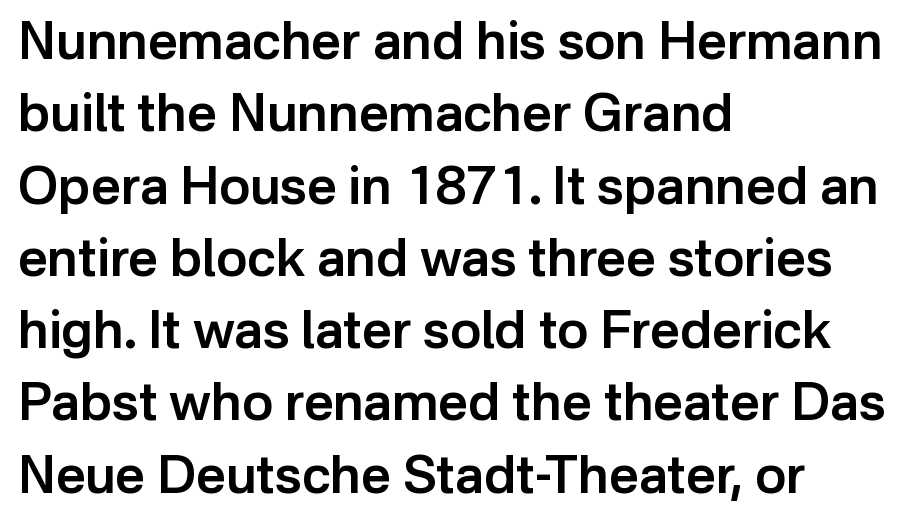
{"serif": "no", "italic": "no", "bold": "semi", "weight": "semibold", "width": "normal", "stroke_contrast": "low", "x_height": "medium", "monospaced": "no", "underline": "no", "align": "left", "line_spacing": "normal", "line_spacing_ratio": 1.39, "letter_spacing": "normal", "letter_spacing_em": 0.0, "glyph_px": 52}
